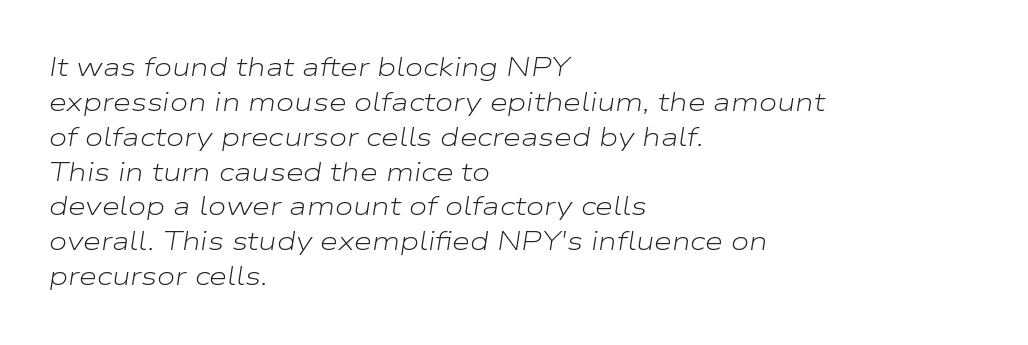
The image shows 26 px text type, italic (leaning right); set left-aligned, normal line spacing (1.34x), normal letter spacing, not underlined.
